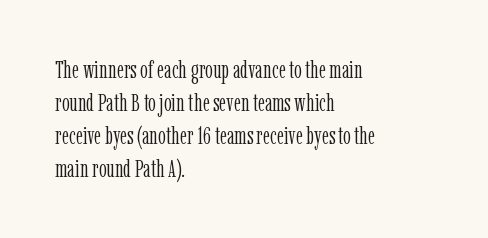
The image shows 24 px text type, upright; set left-aligned, normal line spacing (1.37x), normal letter spacing, not underlined.
